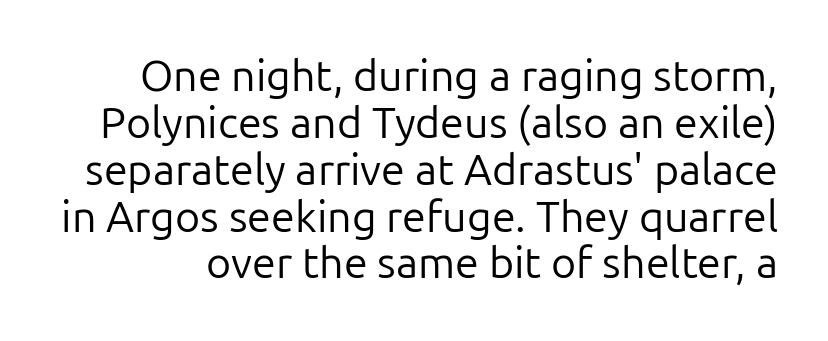
There is no visible air inserted between adjacent glyphs. The area under the type is left untouched. Spacing verdict: proportional, widths tailored to each character. Type style note: lacks serifs. Stroke thickness stays within the range of a standard reading face or lighter. Vertically, the passage feels compressed, each row crowding the next.
